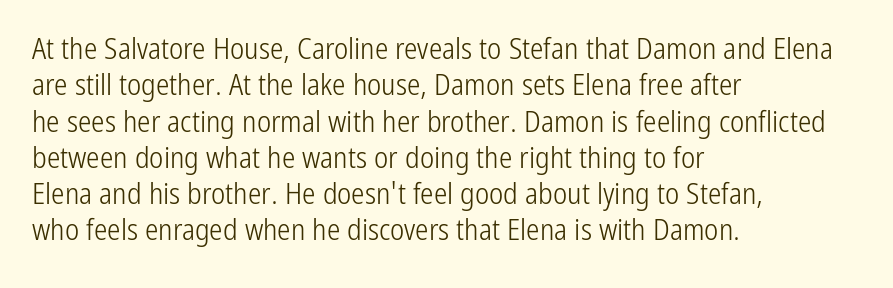
The lettering stays uniformly vertical, giving the passage a roman look. Glyph-to-glyph distance matches everyday printed text. The letters look calm and open, with moderate or lighter stems. A typesetter would call this proportional, since set widths differ per character. Underlining? Definitely not there.
